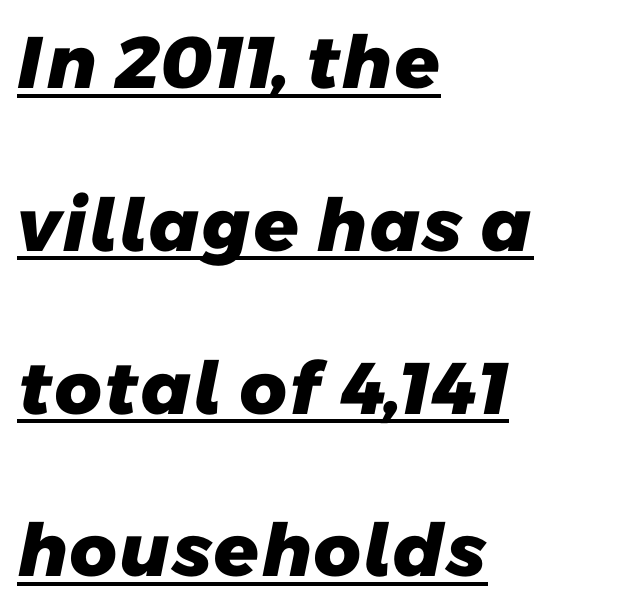
{"serif": "no", "bold": "yes", "weight": "heavy", "width": "normal", "stroke_contrast": "low", "x_height": "medium", "monospaced": "no", "underline": "yes", "align": "left", "line_spacing": "loose", "line_spacing_ratio": 2.23, "letter_spacing": "normal", "letter_spacing_em": 0.0, "glyph_px": 73}
